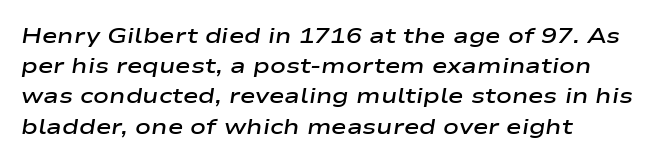
Q: Is the text bold? A: Semi-bold.
Q: Is the text italic (slanted)? A: Yes, it leans right by about 9 degrees.
Q: Is the text underlined? A: No.
Q: How is the paragraph aligned? A: Left-aligned.
Q: Is the spacing between letters normal or unusually wide? A: Normal.
Q: Is the spacing between lines tight, normal or loose? A: Normal.
